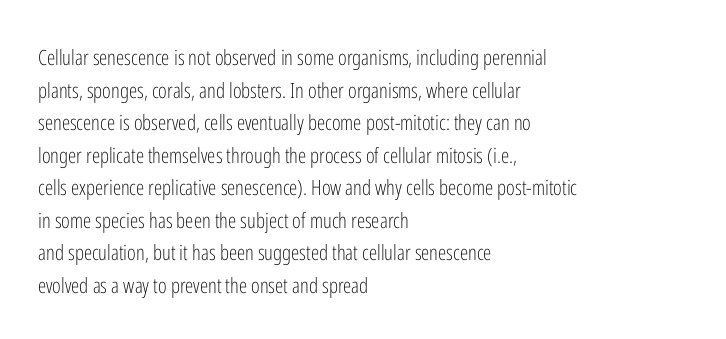
{"italic": "no", "bold": "no", "underline": "no", "align": "left", "line_spacing": "normal", "line_spacing_ratio": 1.55, "letter_spacing": "normal", "letter_spacing_em": 0.0, "glyph_px": 21}
